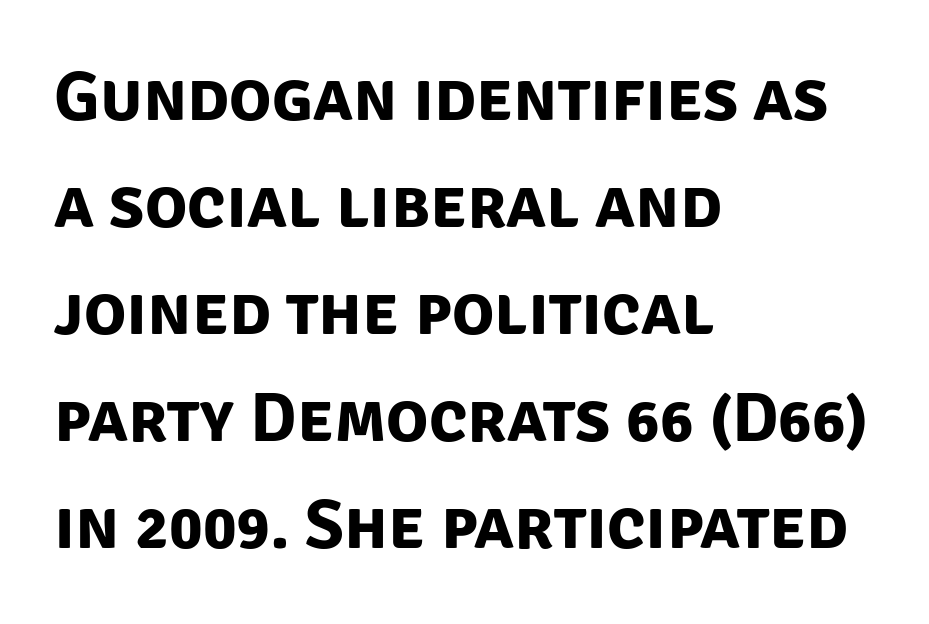
Q: Is the text bold? A: Yes.
Q: Is the typeface a serif or a sans-serif typeface? A: Sans-serif.
Q: Is the text underlined? A: No.
Q: How is the paragraph aligned? A: Left-aligned.
Q: Is the spacing between letters normal or unusually wide? A: Normal.
Q: Is the spacing between lines tight, normal or loose? A: Normal.
Q: Width (condensed, normal, or wide)? A: Normal.
Q: Stroke contrast? A: Low.
Q: x-height? A: Large.
Q: Monospaced? A: No.
